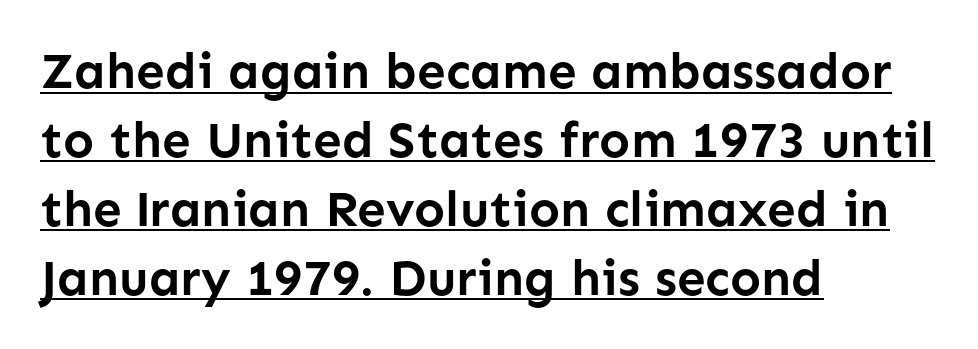
{"serif": "no", "italic": "no", "bold": "yes", "weight": "semibold", "width": "normal", "stroke_contrast": "low", "x_height": "medium", "monospaced": "no", "underline": "yes", "align": "left", "line_spacing": "normal", "line_spacing_ratio": 1.35, "letter_spacing": "normal", "letter_spacing_em": 0.0, "glyph_px": 51}
